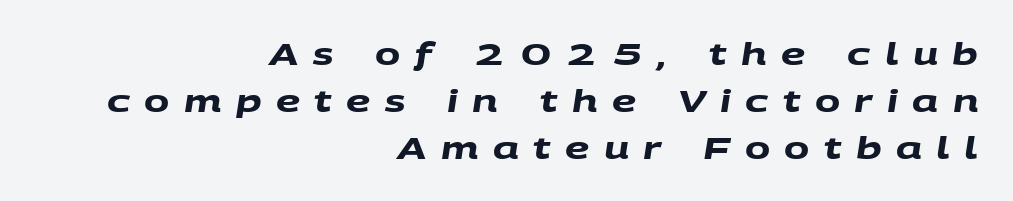
Q: Is the text bold? A: Yes.
Q: Is the typeface a serif or a sans-serif typeface? A: Sans-serif.
Q: Is the text underlined? A: No.
Q: How is the paragraph aligned? A: Right-aligned.
Q: Is the spacing between letters normal or unusually wide? A: Unusually wide.
Q: Is the spacing between lines tight, normal or loose? A: Normal.
Q: Width (condensed, normal, or wide)? A: Wide.
Q: Stroke contrast? A: Medium.
Q: x-height? A: Large.
Q: Monospaced? A: No.
